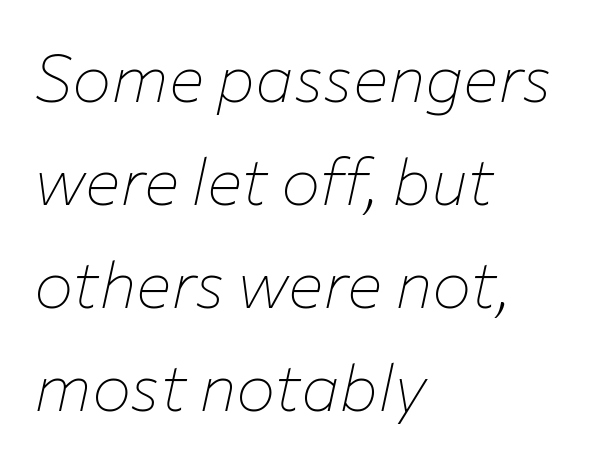
The image shows 66 px thin type, italic (leaning right); set left-aligned, normal line spacing (1.56x), normal letter spacing, not underlined; low stroke contrast and a medium x-height.
